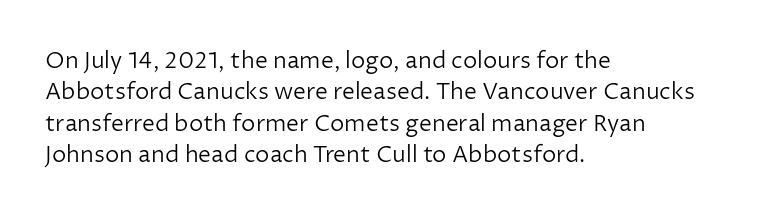
One glance says typical: line gaps are just what's usual. What stands out about the letter spacing? Nothing — it is the standard amount. This reads as an unemphasized weight, regular at the heaviest. The text block is weighted toward the left margin, trailing off unevenly rightward. Descender tails drop into unmarked territory. The specimen reads as upright at a glance.
